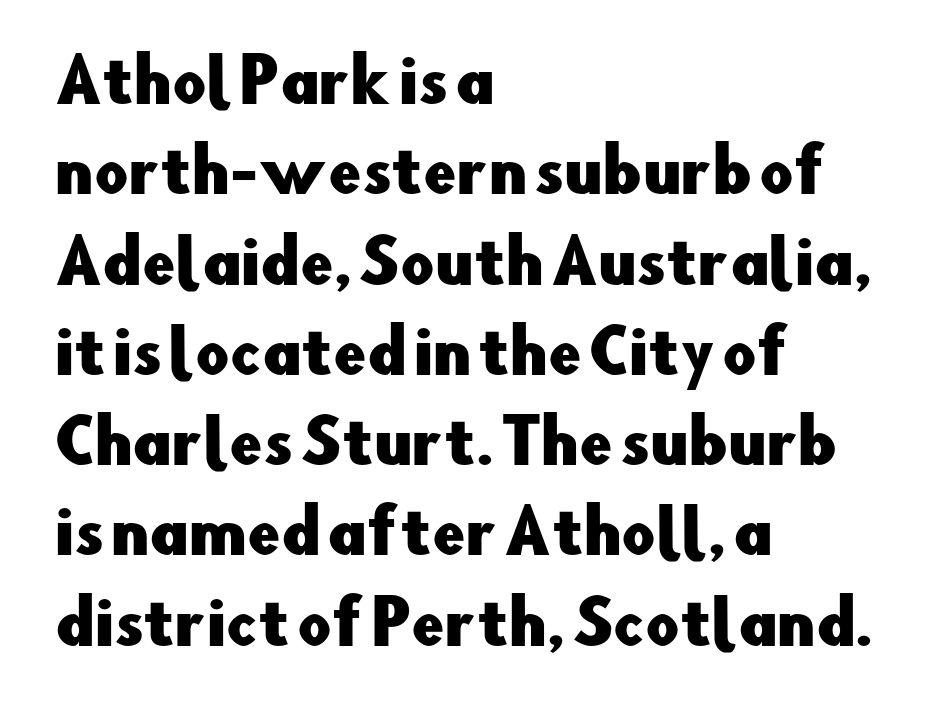
{"serif": "no", "italic": "no", "width": "normal", "stroke_contrast": "low", "x_height": "small", "monospaced": "no", "underline": "no", "align": "left", "line_spacing": "normal", "line_spacing_ratio": 1.53, "letter_spacing": "normal", "letter_spacing_em": 0.0, "glyph_px": 59}
